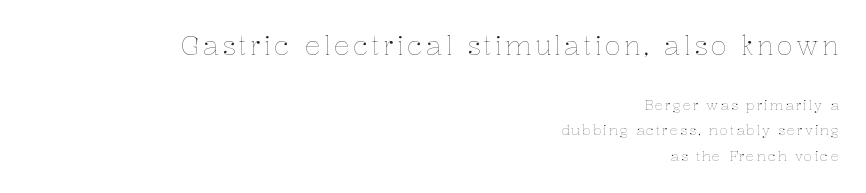
Unmarked baselines from the first word to the last. Whoever set this made the first block the dominant, larger element. Caption: multi-line text, flush right, ragged left. Italic: no, the glyphs are upright roman. On a weight scale, this lands at 450 or below.
